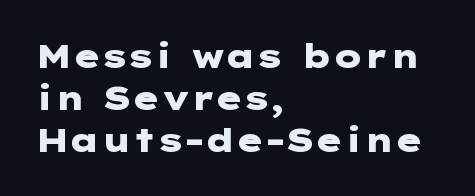
Q: Is the text bold? A: Yes.
Q: Is the text italic (slanted)? A: No, it is upright.
Q: Is the typeface a serif or a sans-serif typeface? A: Sans-serif.
Q: Is the text underlined? A: No.
Q: How is the paragraph aligned? A: Left-aligned.
Q: Is the spacing between letters normal or unusually wide? A: Normal.
Q: Is the spacing between lines tight, normal or loose? A: Normal.
Q: Width (condensed, normal, or wide)? A: Wide.
Q: Stroke contrast? A: Low.
Q: x-height? A: Medium.
